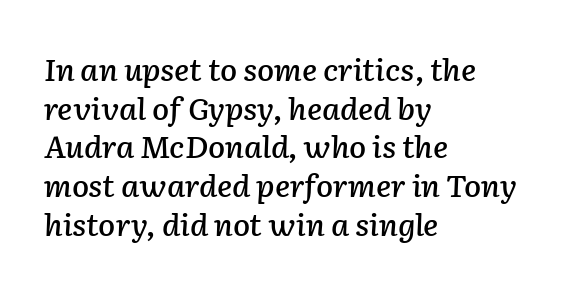
Q: Is the text italic (slanted)? A: Yes, it leans right by about 2 degrees.
Q: Is the text underlined? A: No.
Q: How is the paragraph aligned? A: Left-aligned.
Q: Is the spacing between letters normal or unusually wide? A: Normal.
Q: Is the spacing between lines tight, normal or loose? A: Normal.
Q: Width (condensed, normal, or wide)? A: Normal.
Q: Stroke contrast? A: Low.
Q: x-height? A: Medium.
Q: Monospaced? A: No.
